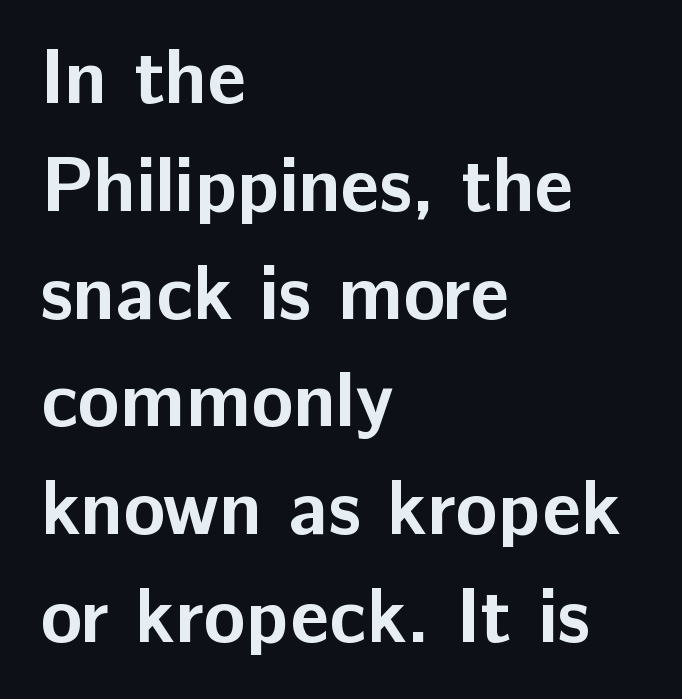
The image shows 77 px bold sans-serif type, upright; set left-aligned, normal line spacing (1.4x), normal letter spacing, not underlined; low stroke contrast and a medium x-height.
